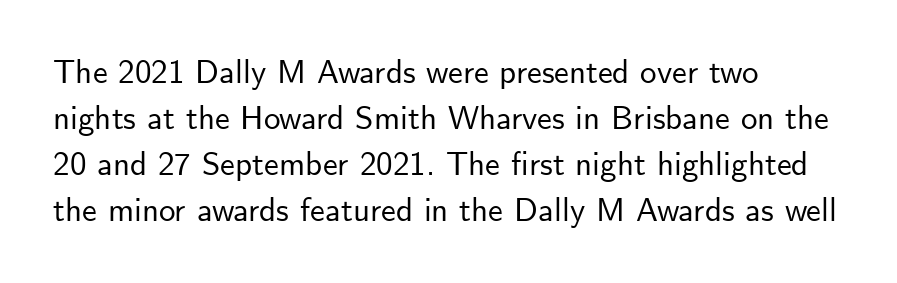
The image shows 33 px sans-serif type, upright; set left-aligned, normal line spacing (1.39x), normal letter spacing, not underlined; low stroke contrast and a small x-height.
